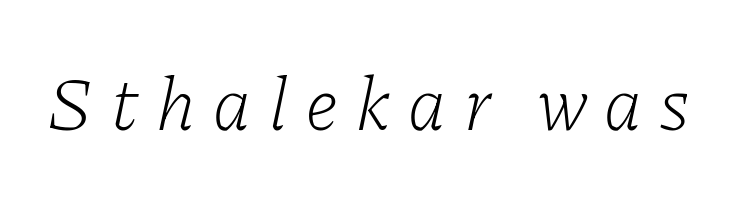
The image shows 76 px light serif type, italic (leaning right); set unusually wide letter spacing (+0.21 em), not underlined; low stroke contrast and a medium x-height.
